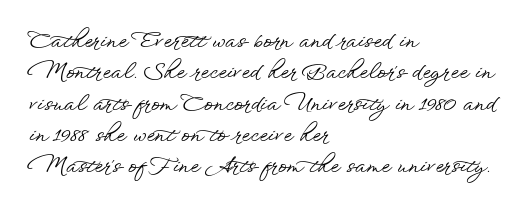
Q: Is the text italic (slanted)? A: Yes.
Q: Is the text underlined? A: No.
Q: How is the paragraph aligned? A: Left-aligned.
Q: Is the spacing between letters normal or unusually wide? A: Normal.
Q: Is the spacing between lines tight, normal or loose? A: Normal.
